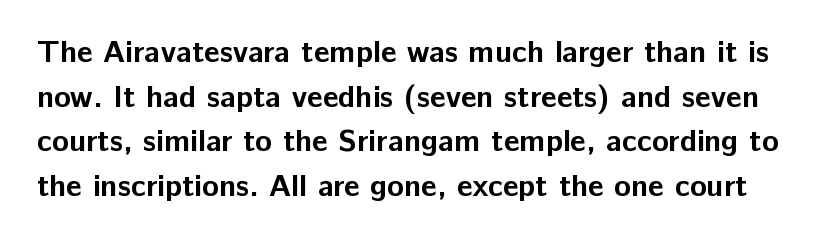
The image shows 31 px bold sans-serif type, upright; set normal line spacing (1.44x), normal letter spacing, not underlined; low stroke contrast and a medium x-height.
